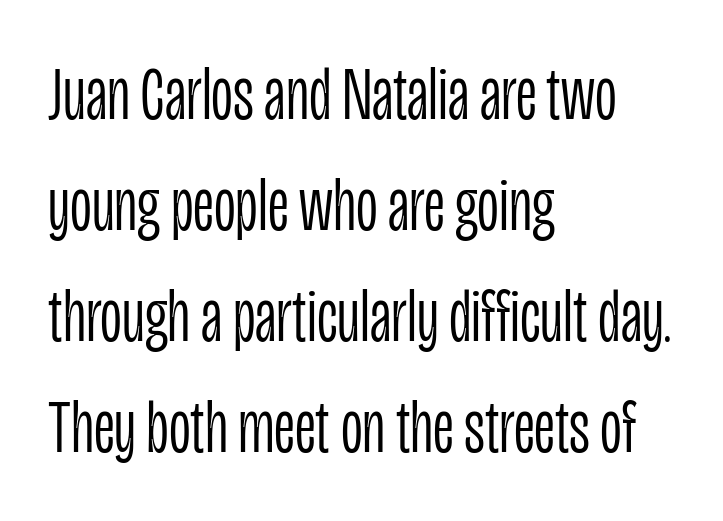
Q: Is the text bold? A: No.
Q: Is the text italic (slanted)? A: No, it is upright.
Q: Is the typeface a serif or a sans-serif typeface? A: Sans-serif.
Q: Is the text underlined? A: No.
Q: How is the paragraph aligned? A: Left-aligned.
Q: Is the spacing between letters normal or unusually wide? A: Normal.
Q: Is the spacing between lines tight, normal or loose? A: Normal.
Q: Width (condensed, normal, or wide)? A: Condensed.
Q: Stroke contrast? A: Low.
Q: x-height? A: Large.
Q: Monospaced? A: No.
